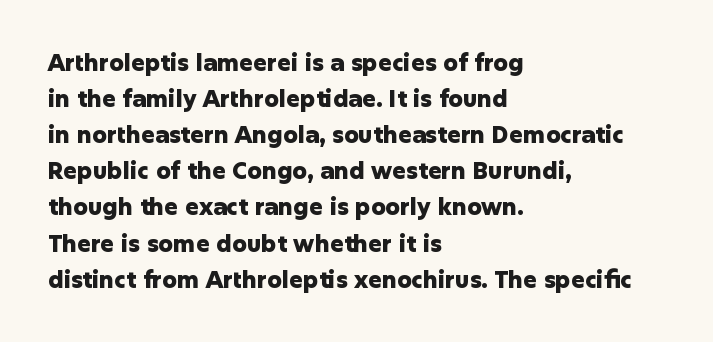
Q: Is the text bold? A: Yes.
Q: Is the text italic (slanted)? A: No, it is upright.
Q: Is the text underlined? A: No.
Q: How is the paragraph aligned? A: Left-aligned.
Q: Is the spacing between letters normal or unusually wide? A: Normal.
Q: Is the spacing between lines tight, normal or loose? A: Normal.
